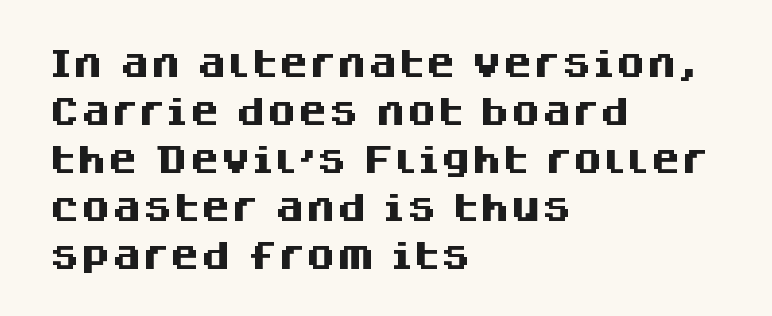
{"serif": "no", "italic": "no", "bold": "yes", "weight": "heavy", "width": "normal", "stroke_contrast": "medium", "x_height": "large", "monospaced": "no", "underline": "no", "align": "left", "line_spacing": "normal", "line_spacing_ratio": 1.55, "letter_spacing": "normal", "letter_spacing_em": 0.0, "glyph_px": 31}
